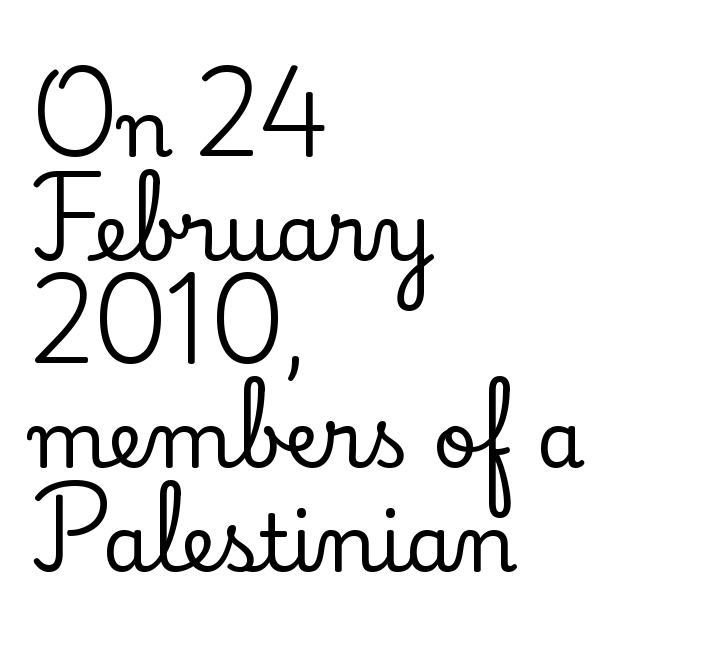
{"serif": "yes", "italic": "no", "width": "normal", "stroke_contrast": "low", "x_height": "small", "monospaced": "no", "underline": "no", "align": "left", "line_spacing": "normal", "line_spacing_ratio": 1.33, "letter_spacing": "normal", "letter_spacing_em": 0.0, "glyph_px": 78}
